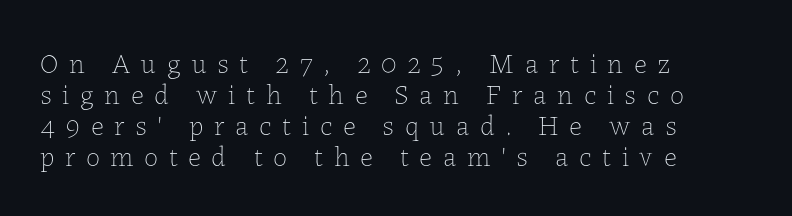
Q: Is the text bold? A: No.
Q: Is the text italic (slanted)? A: No, it is upright.
Q: Is the text underlined? A: No.
Q: How is the paragraph aligned? A: Left-aligned.
Q: Is the spacing between letters normal or unusually wide? A: Unusually wide.
Q: Is the spacing between lines tight, normal or loose? A: Tight.
Q: Width (condensed, normal, or wide)? A: Normal.
Q: Stroke contrast? A: Low.
Q: x-height? A: Medium.
Q: Monospaced? A: No.
